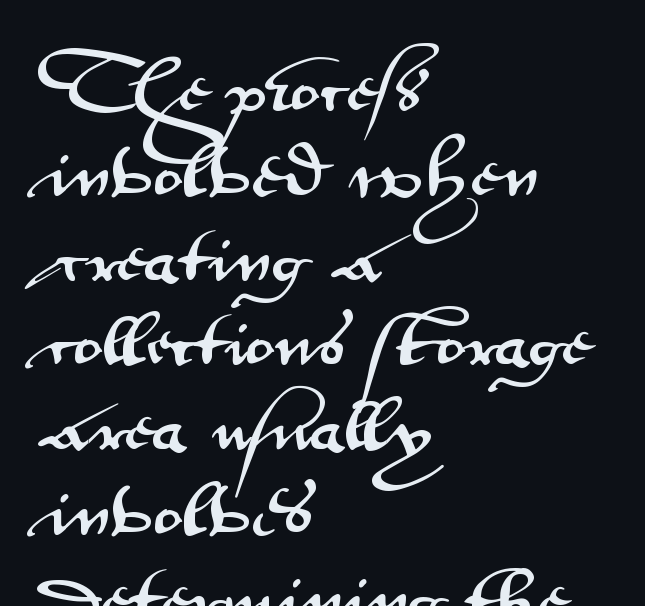
Q: Is the text italic (slanted)? A: Yes.
Q: Is the typeface a serif or a sans-serif typeface? A: Sans-serif.
Q: Is the text underlined? A: No.
Q: How is the paragraph aligned? A: Left-aligned.
Q: Is the spacing between letters normal or unusually wide? A: Normal.
Q: Is the spacing between lines tight, normal or loose? A: Normal.
Q: Width (condensed, normal, or wide)? A: Wide.
Q: Stroke contrast? A: Medium.
Q: x-height? A: Small.
Q: Monospaced? A: No.
